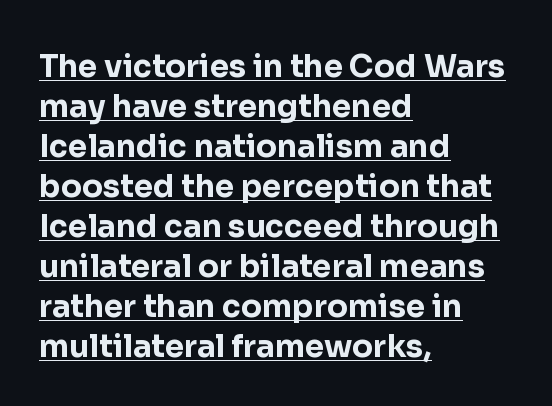
The image shows 31 px bold sans-serif type, upright; set left-aligned, normal line spacing (1.29x), normal letter spacing, underlined; low stroke contrast and a medium x-height.
